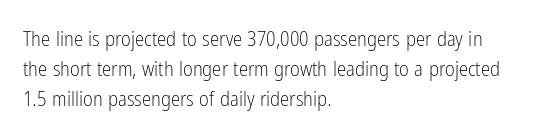
{"italic": "no", "bold": "no", "underline": "no", "align": "left", "line_spacing": "normal", "line_spacing_ratio": 1.44, "letter_spacing": "normal", "letter_spacing_em": 0.0, "glyph_px": 21}
